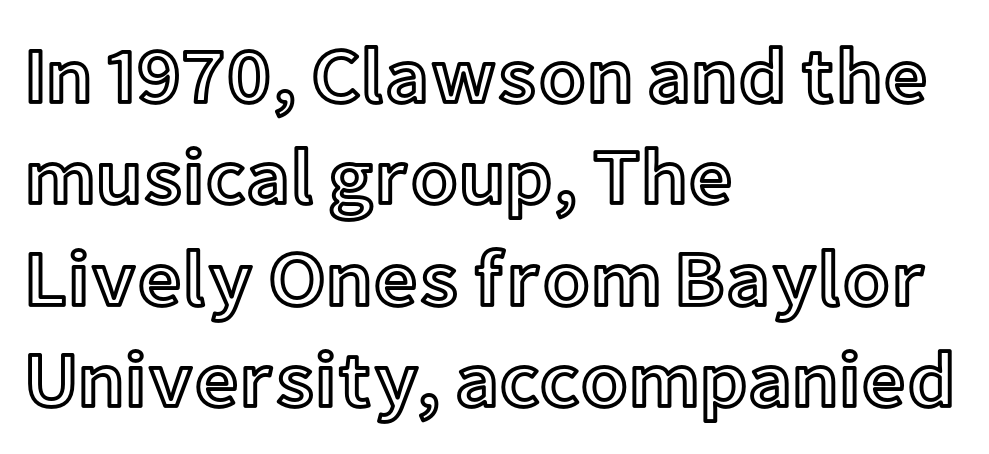
The image shows 78 px text type, upright; set left-aligned, normal line spacing (1.3x), normal letter spacing, not underlined; a medium x-height.
